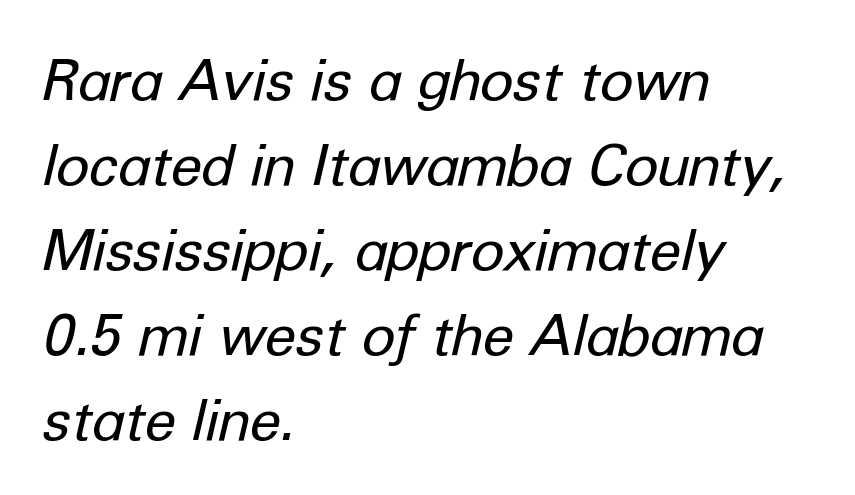
{"italic": "yes", "lean": "right", "slant_degrees": 12, "bold": "no", "weight": "regular", "width": "normal", "stroke_contrast": "low", "x_height": "medium", "monospaced": "no", "underline": "no", "align": "left", "line_spacing": "normal", "line_spacing_ratio": 1.49, "letter_spacing": "normal", "letter_spacing_em": 0.0, "glyph_px": 57}
